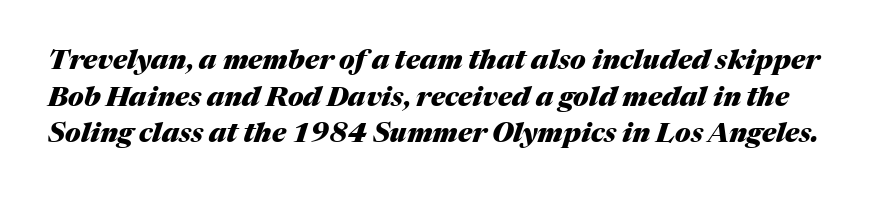
The image shows 27 px bold type, italic (leaning right); set normal line spacing (1.36x), normal letter spacing, not underlined.
